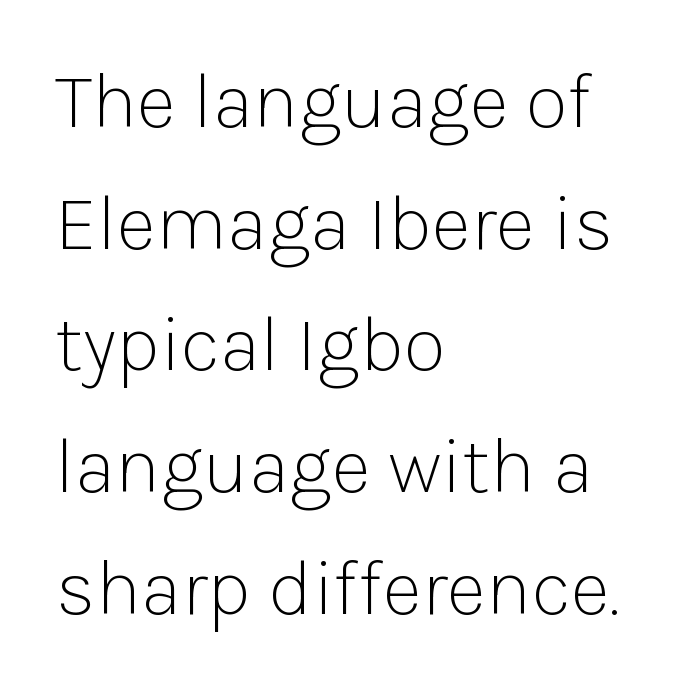
{"serif": "no", "italic": "no", "bold": "no", "weight": "light", "width": "normal", "stroke_contrast": "low", "x_height": "medium", "monospaced": "no", "underline": "no", "align": "left", "line_spacing": "normal", "line_spacing_ratio": 1.56, "letter_spacing": "normal", "letter_spacing_em": 0.0, "glyph_px": 78}
